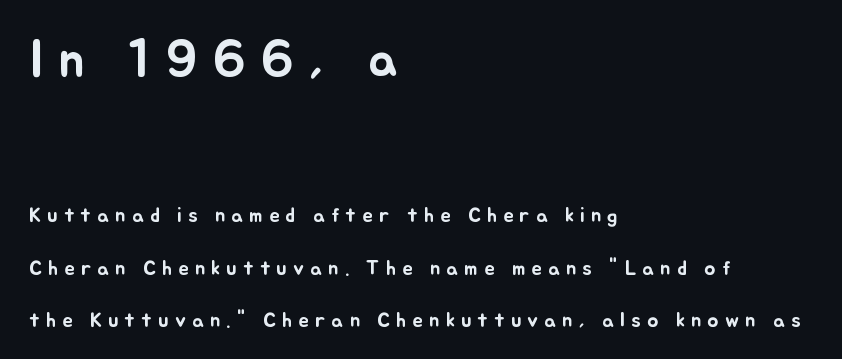
Q: Is the text italic (slanted)? A: No, it is upright.
Q: Is the text underlined? A: No.
Q: How is the paragraph aligned? A: Left-aligned.
Q: Is the spacing between letters normal or unusually wide? A: Unusually wide.
Q: Is the spacing between lines tight, normal or loose? A: Loose.
Q: Which block of text is set in a larger size, the first (top) or the second (bottom)? A: The first (top) one.
Q: Width (condensed, normal, or wide)? A: Normal.
Q: Stroke contrast? A: Low.
Q: x-height? A: Small.
Q: Monospaced? A: No.
